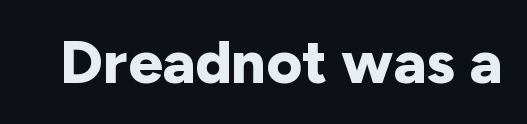
The image shows 61 px bold sans-serif type, upright; set normal letter spacing, not underlined; low stroke contrast and a medium x-height.
